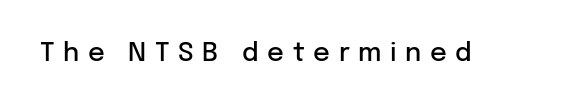
{"italic": "no", "bold": "semi", "underline": "no", "letter_spacing": "wide", "letter_spacing_em": 0.33, "glyph_px": 26}
